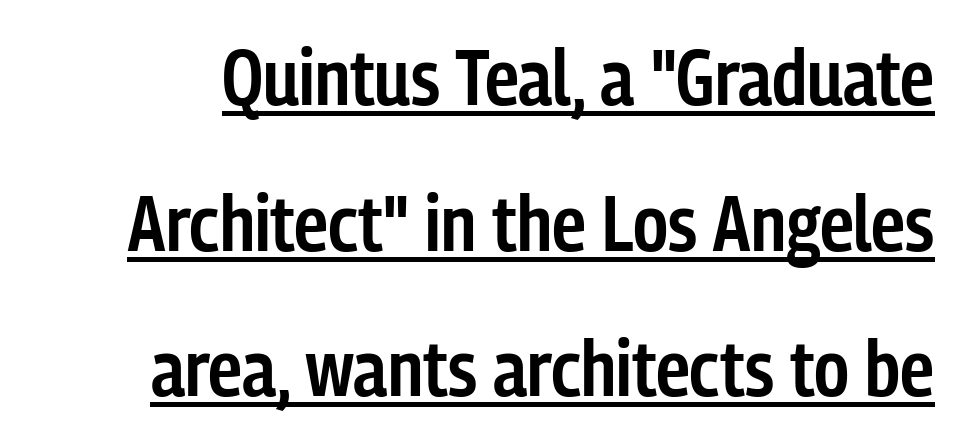
You can tell it's not italic because the verticals are truly vertical. The letters advance in unequal steps, a hallmark of proportional type. Observe the absence of serifs on each vertical stroke in this sample. The letters are semibold — heavier than regular but short of a full bold. Looks like someone drew a line under every word here. Spacing between characters is what you'd get straight out of the box.
